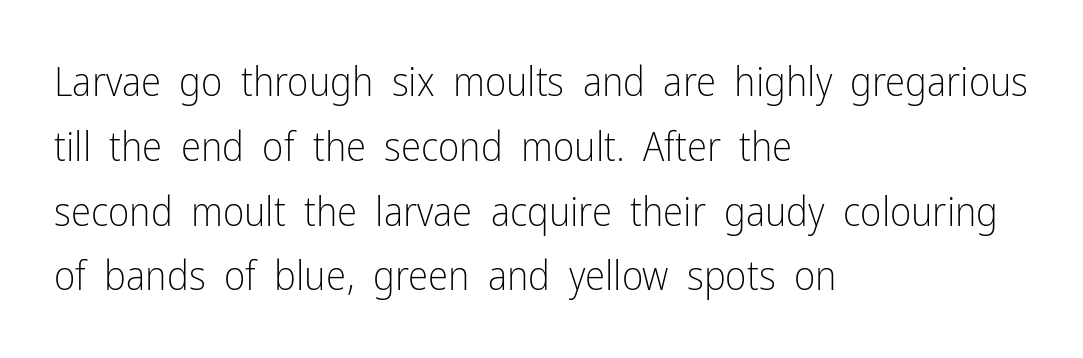
{"serif": "no", "italic": "no", "bold": "no", "weight": "light", "width": "condensed", "stroke_contrast": "low", "x_height": "medium", "monospaced": "no", "underline": "no", "align": "left", "line_spacing": "normal", "line_spacing_ratio": 1.58, "letter_spacing": "normal", "letter_spacing_em": 0.0, "glyph_px": 41}
